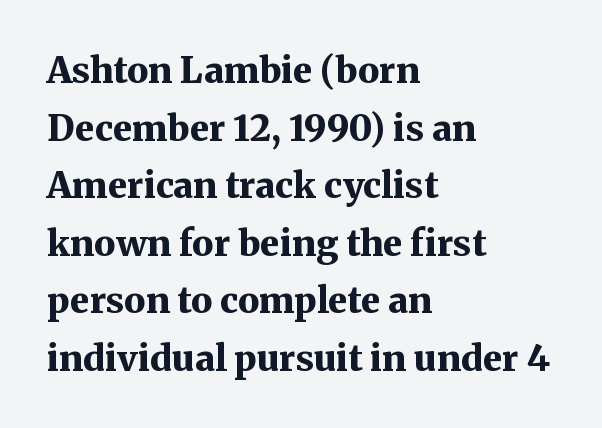
The image shows 36 px bold serif type, upright; set left-aligned, normal line spacing (1.6x), normal letter spacing, not underlined; medium stroke contrast and a medium x-height.
